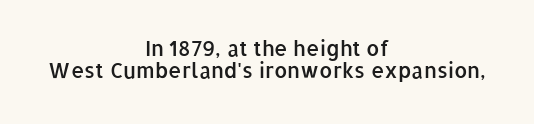
{"italic": "no", "bold": "semi", "underline": "no", "align": "center", "line_spacing": "tight", "line_spacing_ratio": 1.04, "letter_spacing": "normal", "letter_spacing_em": 0.0, "glyph_px": 21}
